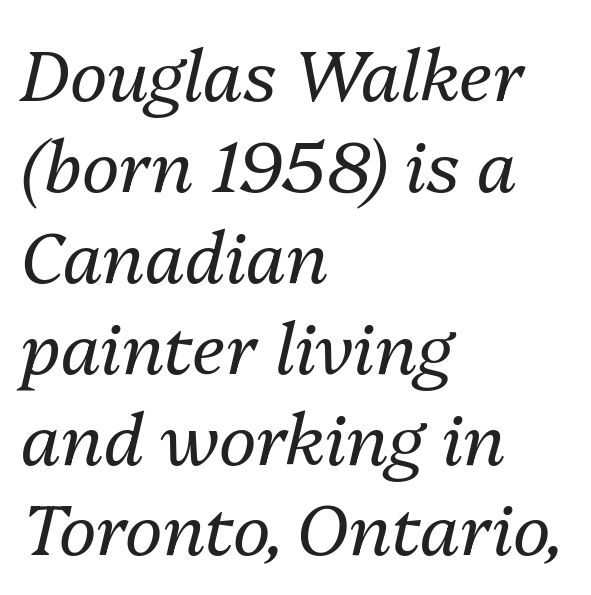
Q: Is the text bold? A: No.
Q: Is the text italic (slanted)? A: Yes, it leans right by about 13 degrees.
Q: Is the text underlined? A: No.
Q: How is the paragraph aligned? A: Left-aligned.
Q: Is the spacing between letters normal or unusually wide? A: Normal.
Q: Is the spacing between lines tight, normal or loose? A: Normal.
Q: Width (condensed, normal, or wide)? A: Normal.
Q: Stroke contrast? A: Medium.
Q: x-height? A: Medium.
Q: Monospaced? A: No.
